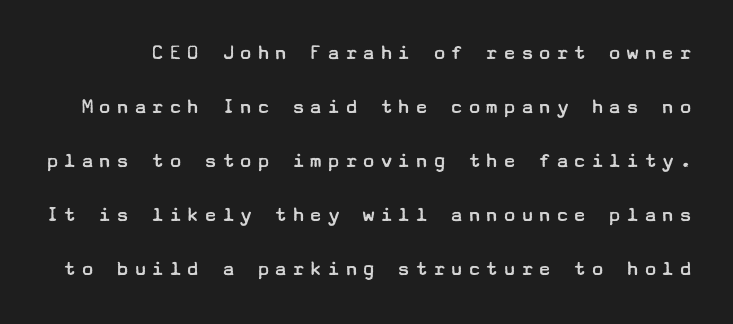
Someone cranked the tracking dial way up on this one. This is not heavy type; no bold has been used. Each row of text sits above clean, open space. Ordinary non-slanted type is in use. Regarding leading, the lines here are spaced well apart.
